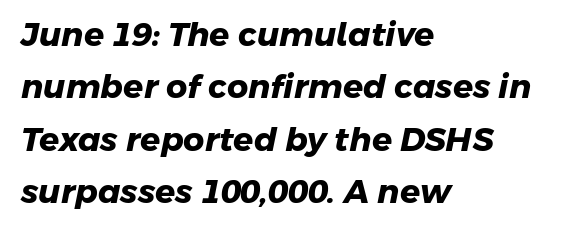
Q: Is the text bold? A: Yes.
Q: Is the typeface a serif or a sans-serif typeface? A: Sans-serif.
Q: Is the text underlined? A: No.
Q: How is the paragraph aligned? A: Left-aligned.
Q: Is the spacing between letters normal or unusually wide? A: Normal.
Q: Is the spacing between lines tight, normal or loose? A: Normal.
Q: Width (condensed, normal, or wide)? A: Normal.
Q: Stroke contrast? A: Low.
Q: x-height? A: Medium.
Q: Monospaced? A: No.
